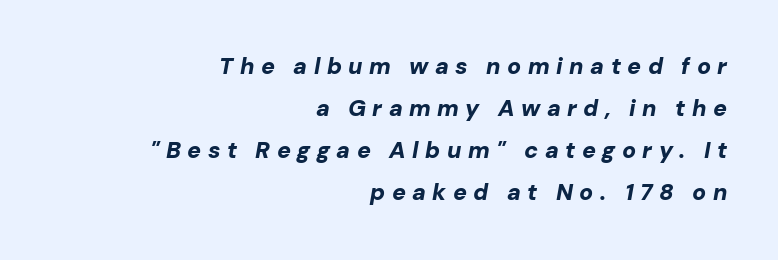
Horizontally, the lines are justified to the trailing edge only. The gap between lines stays unmarked. Does the lettering tilt? It does — this is italic. The rendering inserts visible extra space after every character.
